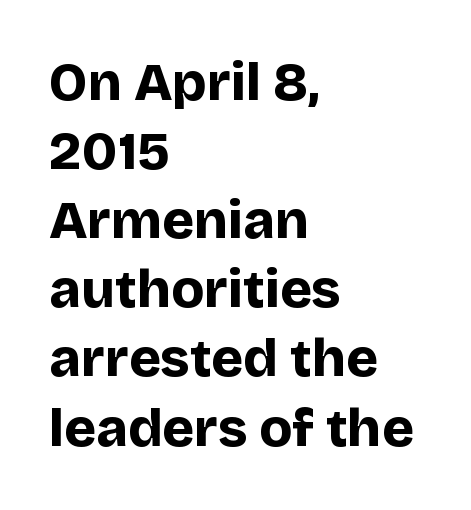
Q: Is the text bold? A: Yes.
Q: Is the text italic (slanted)? A: No, it is upright.
Q: Is the typeface a serif or a sans-serif typeface? A: Sans-serif.
Q: Is the text underlined? A: No.
Q: How is the paragraph aligned? A: Left-aligned.
Q: Is the spacing between letters normal or unusually wide? A: Normal.
Q: Is the spacing between lines tight, normal or loose? A: Normal.
Q: Width (condensed, normal, or wide)? A: Normal.
Q: Stroke contrast? A: Low.
Q: x-height? A: Large.
Q: Monospaced? A: No.
